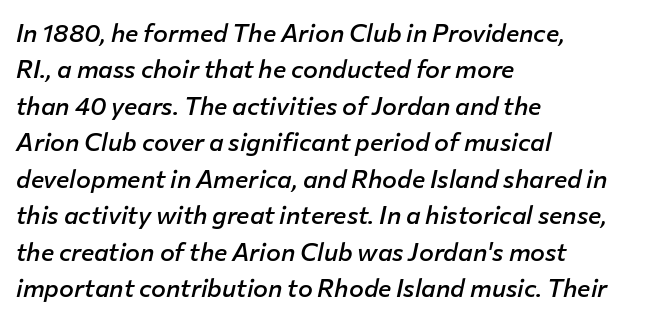
Q: Is the text bold? A: Semi-bold.
Q: Is the text italic (slanted)? A: Yes, it leans right by about 12 degrees.
Q: Is the text underlined? A: No.
Q: How is the paragraph aligned? A: Left-aligned.
Q: Is the spacing between letters normal or unusually wide? A: Normal.
Q: Is the spacing between lines tight, normal or loose? A: Normal.
